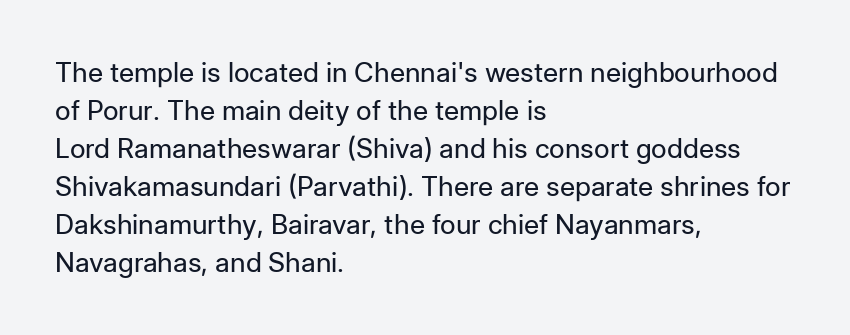
Q: Is the text bold? A: No.
Q: Is the text italic (slanted)? A: No, it is upright.
Q: Is the text underlined? A: No.
Q: How is the paragraph aligned? A: Left-aligned.
Q: Is the spacing between letters normal or unusually wide? A: Normal.
Q: Is the spacing between lines tight, normal or loose? A: Normal.
